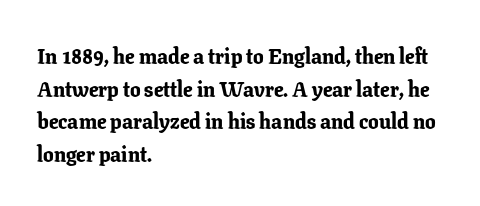
The image shows 21 px bold type, upright; set left-aligned, normal line spacing (1.55x), normal letter spacing, not underlined.
